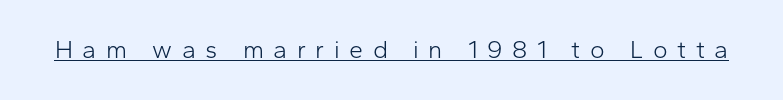
Q: Is the text bold? A: No.
Q: Is the text italic (slanted)? A: No, it is upright.
Q: Is the text underlined? A: Yes.
Q: Is the spacing between letters normal or unusually wide? A: Unusually wide.
